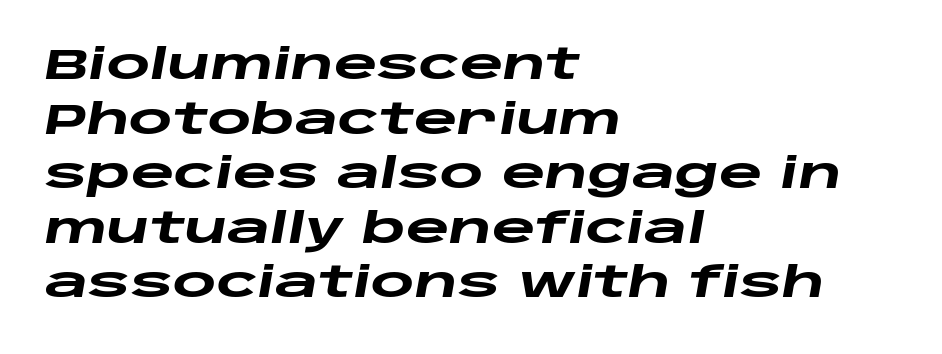
The image shows 42 px heavy, wide type, italic (leaning right); set left-aligned, normal line spacing (1.3x), normal letter spacing, not underlined; low stroke contrast and a large x-height.
